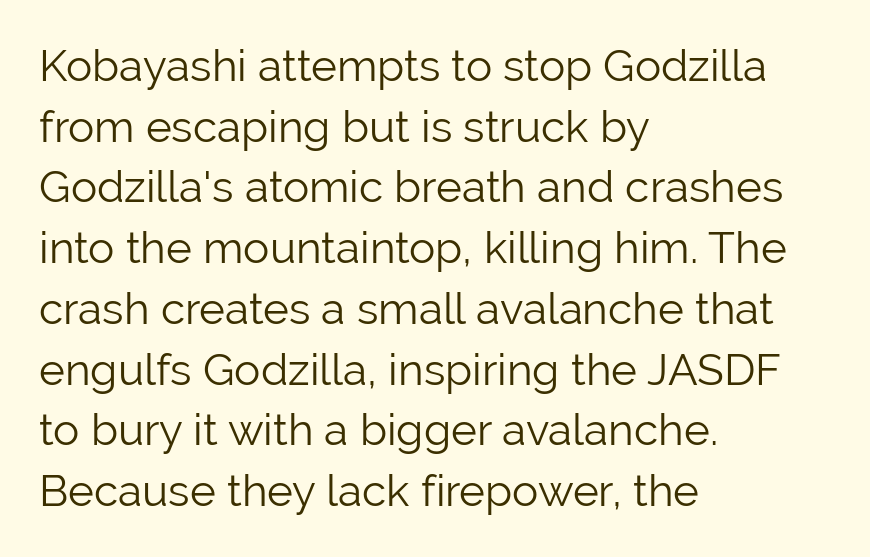
{"serif": "no", "italic": "no", "bold": "no", "weight": "light", "width": "normal", "stroke_contrast": "low", "x_height": "medium", "monospaced": "no", "underline": "no", "align": "left", "line_spacing": "normal", "line_spacing_ratio": 1.38, "letter_spacing": "normal", "letter_spacing_em": 0.0, "glyph_px": 44}
